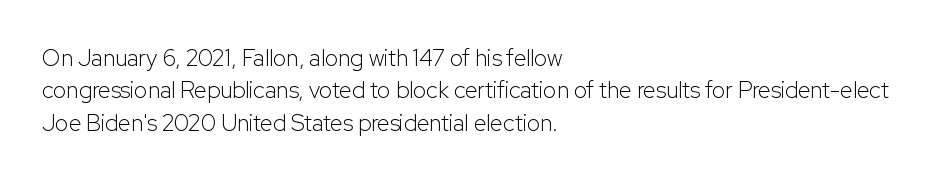
The tracking reads as untouched default to a designer's eye. Layout note: lines flush left. Students, observe: this is what conventionally led text looks like. Underline: absent.
